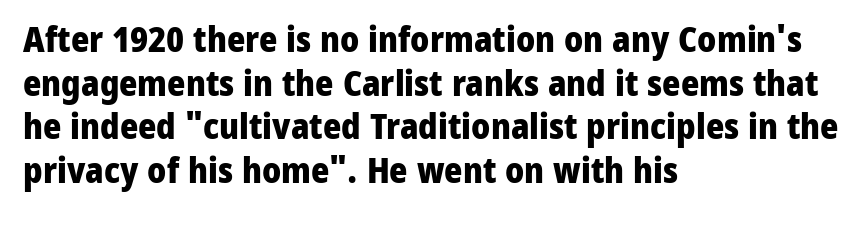
{"serif": "no", "italic": "no", "bold": "yes", "weight": "heavy", "width": "normal", "stroke_contrast": "low", "x_height": "medium", "monospaced": "no", "underline": "no", "align": "left", "line_spacing": "normal", "line_spacing_ratio": 1.25, "letter_spacing": "normal", "letter_spacing_em": 0.0, "glyph_px": 35}
